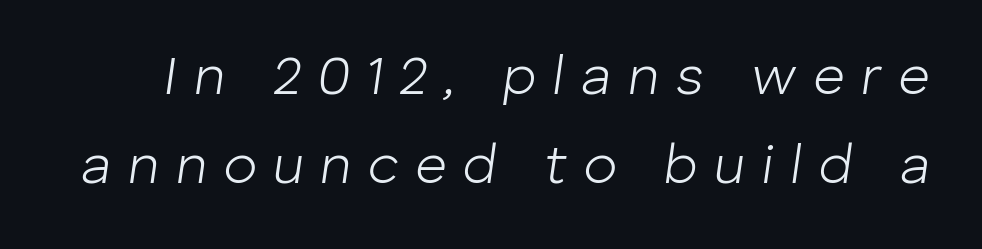
The image shows 55 px light type, italic (leaning right); set normal line spacing (1.61x), unusually wide letter spacing (+0.3 em), not underlined; low stroke contrast and a medium x-height.
